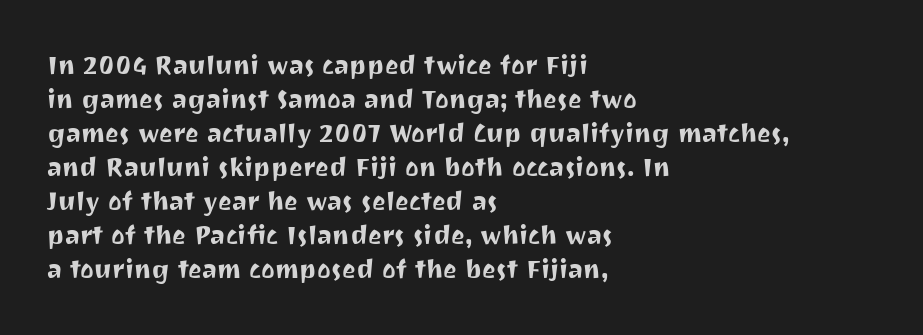
The image shows 26 px text type, upright; set left-aligned, normal line spacing (1.31x), normal letter spacing, not underlined.
